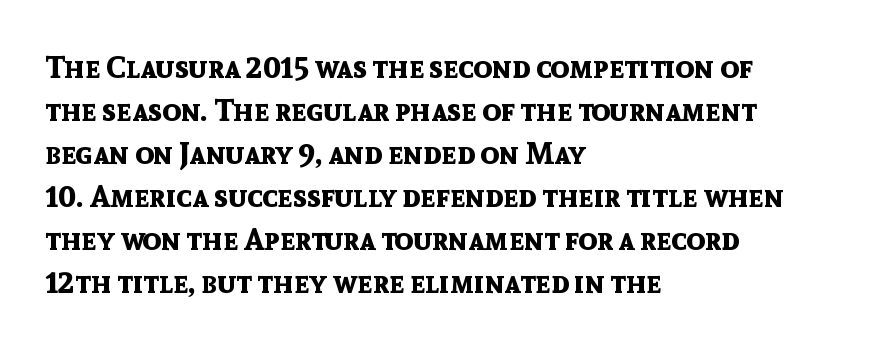
On the weight axis this lands at bold, roughly 700. Character widths vary here, with narrow letters taking less room than wide ones. Does the copy run flush right? No — it runs flush left. Lines of text with bare space underneath. To sum up the face: it is a sans, with no serifs.
